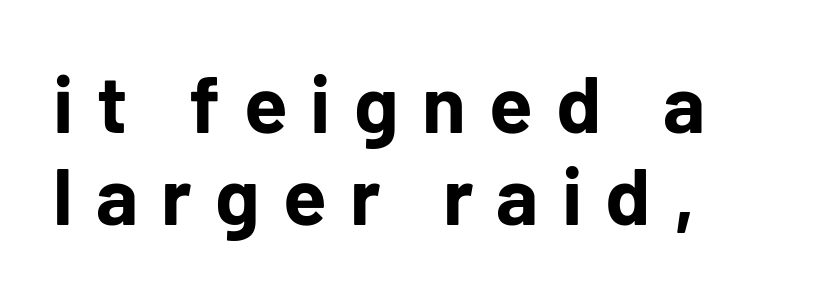
A classic flush-left, rag-right setting is used for this passage. The axis of the letterforms is exactly vertical. You could only call the tracking loose — the letters float apart. The space beneath each line is pristine and unruled. Bold? Absolutely — the strokes are thick and heavy.
